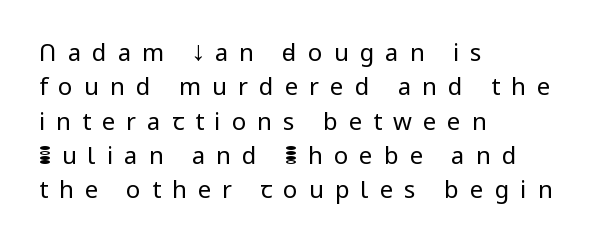
{"italic": "no", "bold": "no", "underline": "no", "align": "left", "line_spacing": "normal", "line_spacing_ratio": 1.43, "letter_spacing": "wide", "letter_spacing_em": 0.46, "glyph_px": 24}
